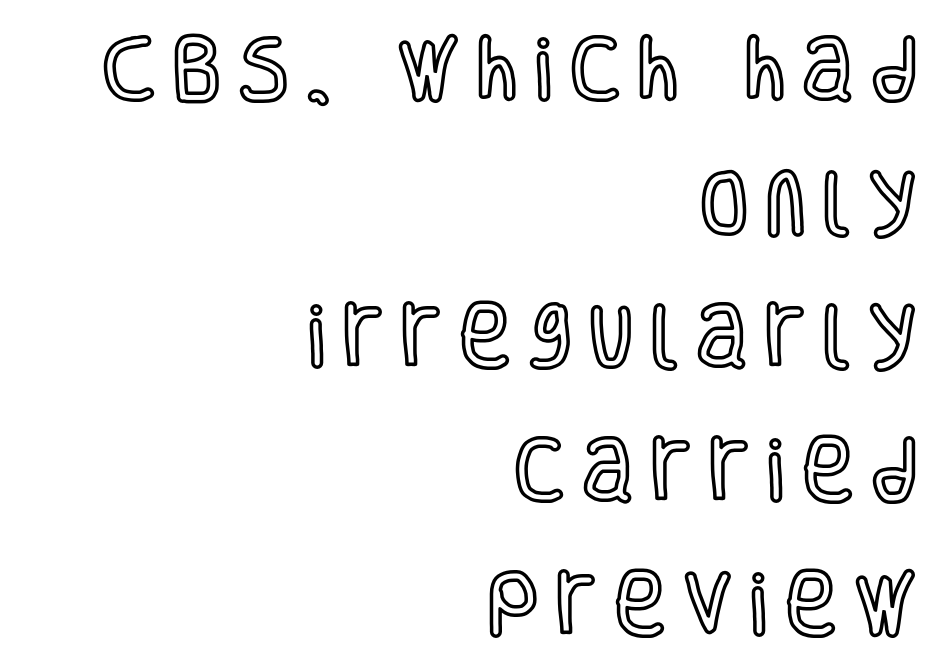
The type sits square on the baseline with zero lean. Does the copy run flush right? Yes — the right margin is perfectly even. A typesetter would call this proportional, since set widths differ per character. The tracking jumps out immediately: characters are airy and widely separated.
